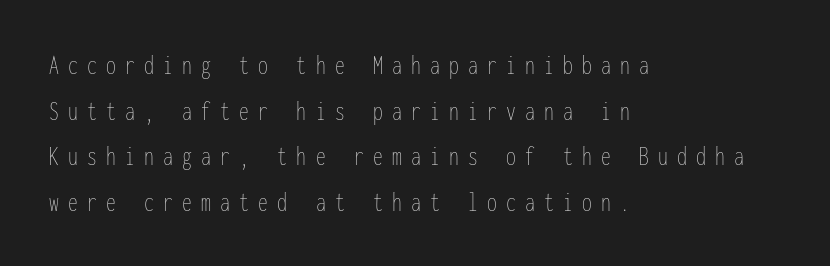
{"italic": "no", "bold": "no", "weight": "thin", "width": "condensed", "stroke_contrast": "low", "x_height": "medium", "monospaced": "yes", "underline": "no", "align": "left", "line_spacing": "normal", "line_spacing_ratio": 1.63, "letter_spacing": "wide", "letter_spacing_em": 0.33, "glyph_px": 28}
